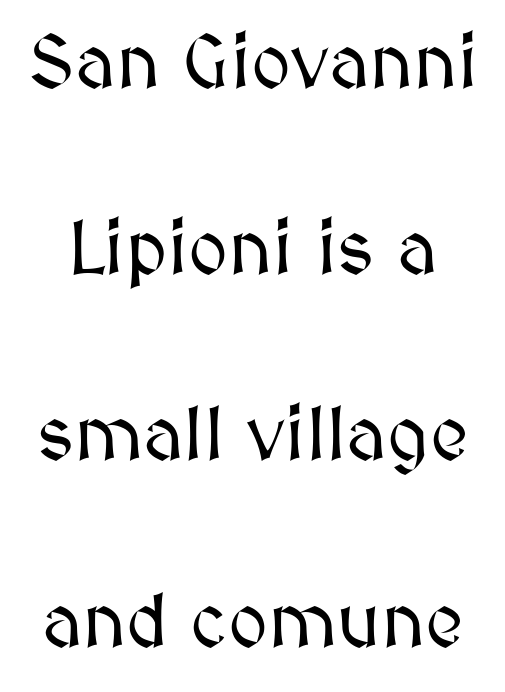
Horizontal bands of white between lines are thick stripes. The string is rendered with underlining switched off. These lines were composed using upright roman letters. Does extra space separate the letters? No, they use regular spacing.
